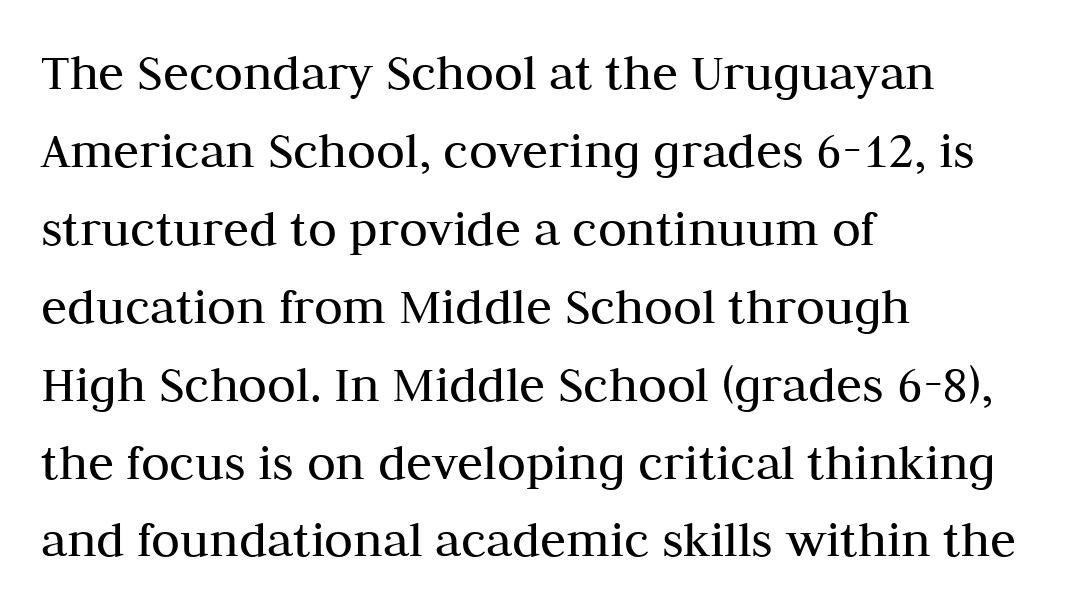
{"serif": "yes", "italic": "no", "bold": "no", "weight": "regular", "width": "normal", "stroke_contrast": "medium", "x_height": "medium", "monospaced": "no", "underline": "no", "align": "left", "line_spacing": "normal", "line_spacing_ratio": 1.47, "letter_spacing": "normal", "letter_spacing_em": 0.0, "glyph_px": 53}
